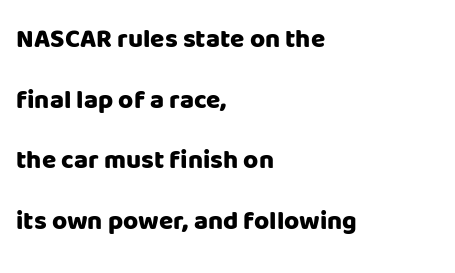
The image shows 26 px bold type, upright; set left-aligned, loose line spacing (2.33x), normal letter spacing, not underlined.
